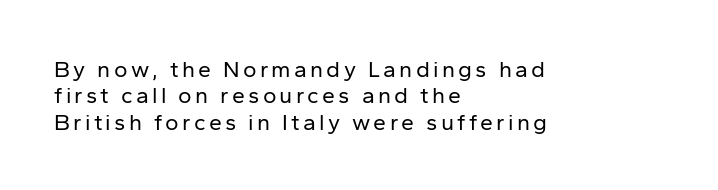
Each row of text sits above clean, open space. This reads as an unemphasized weight, regular at the heaviest. The paragraph has a hard left edge and a soft right edge. Tall strokes in this sample are plumb rather than angled.
